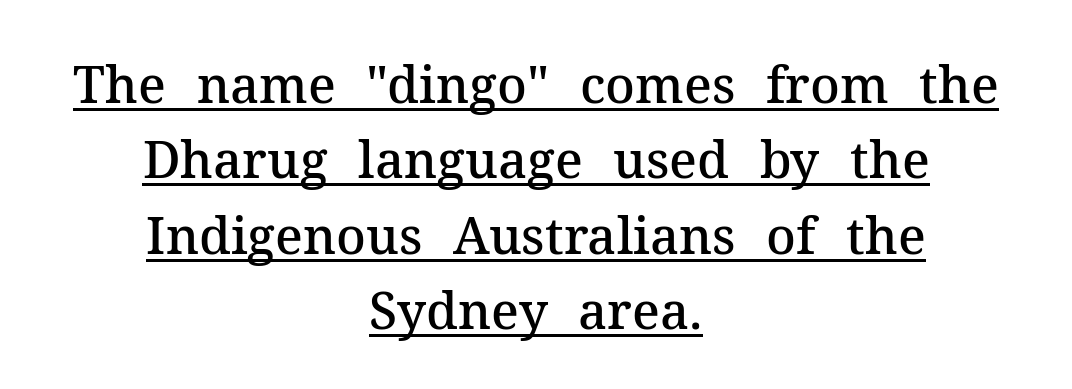
The image shows 51 px semibold serif type, upright; set centered, normal line spacing (1.48x), normal letter spacing, underlined; medium stroke contrast and a medium x-height.
